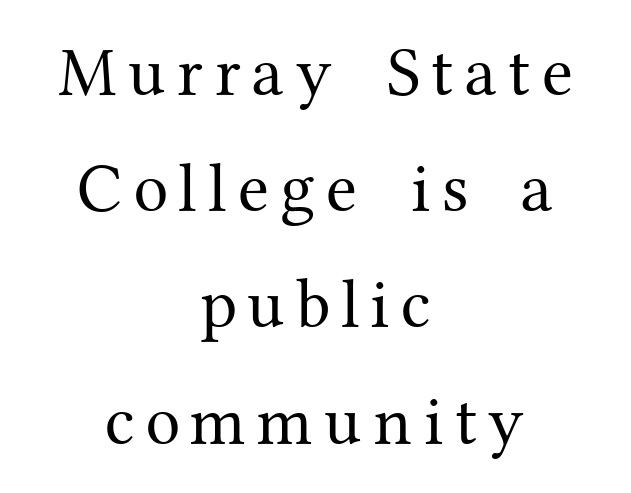
The image shows 70 px regular-weight serif type, upright; set centered, normal line spacing (1.66x), not underlined; medium stroke contrast and a medium x-height.
